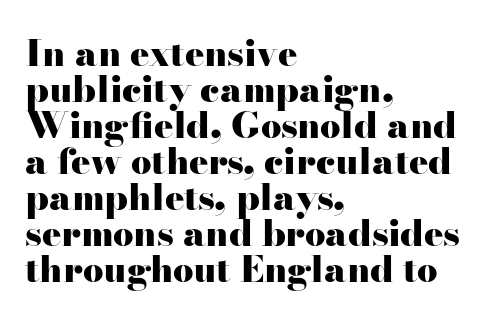
Q: Is the text bold? A: Yes.
Q: Is the text italic (slanted)? A: No, it is upright.
Q: Is the typeface a serif or a sans-serif typeface? A: Serif.
Q: Is the text underlined? A: No.
Q: How is the paragraph aligned? A: Left-aligned.
Q: Is the spacing between letters normal or unusually wide? A: Normal.
Q: Is the spacing between lines tight, normal or loose? A: Tight.
Q: Width (condensed, normal, or wide)? A: Wide.
Q: Stroke contrast? A: High.
Q: x-height? A: Small.
Q: Monospaced? A: No.
